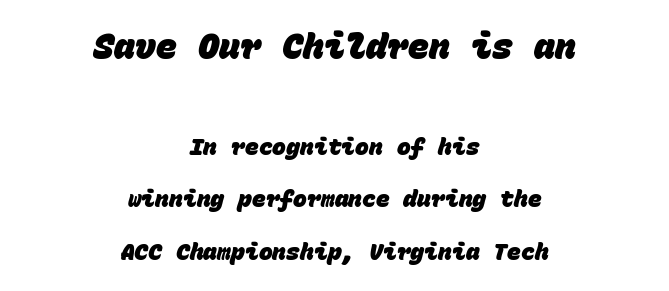
Here the glyphs are tracked normally, forming tight word shapes. This rendering features lettering with no underline. Compared with a flush-left layout, this one balances lines on the center instead. The rendering shrinks the type as you move from the upper chunk to the lower.
